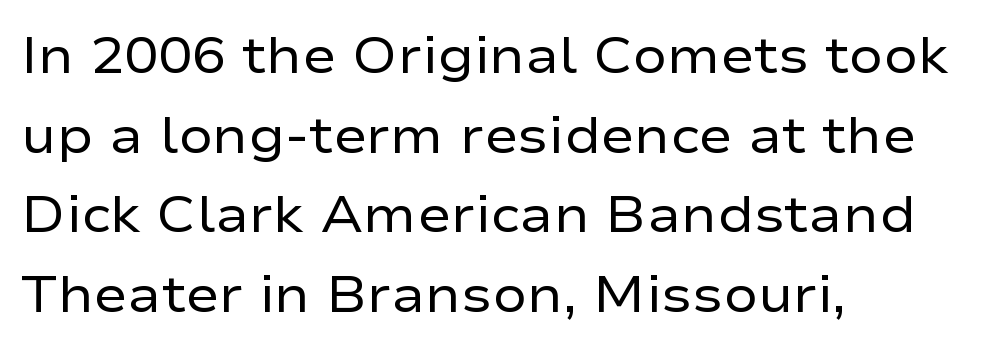
{"serif": "no", "italic": "no", "bold": "no", "weight": "regular", "width": "wide", "stroke_contrast": "low", "x_height": "medium", "monospaced": "no", "underline": "no", "align": "left", "line_spacing": "normal", "line_spacing_ratio": 1.56, "letter_spacing": "normal", "letter_spacing_em": 0.0, "glyph_px": 51}
